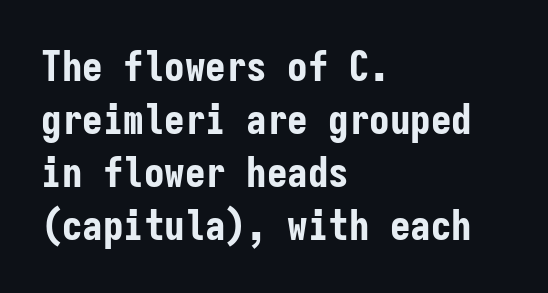
{"serif": "no", "italic": "no", "bold": "yes", "weight": "bold", "width": "condensed", "stroke_contrast": "low", "x_height": "medium", "monospaced": "yes", "underline": "no", "align": "left", "line_spacing": "normal", "line_spacing_ratio": 1.29, "letter_spacing": "normal", "letter_spacing_em": 0.0, "glyph_px": 41}
